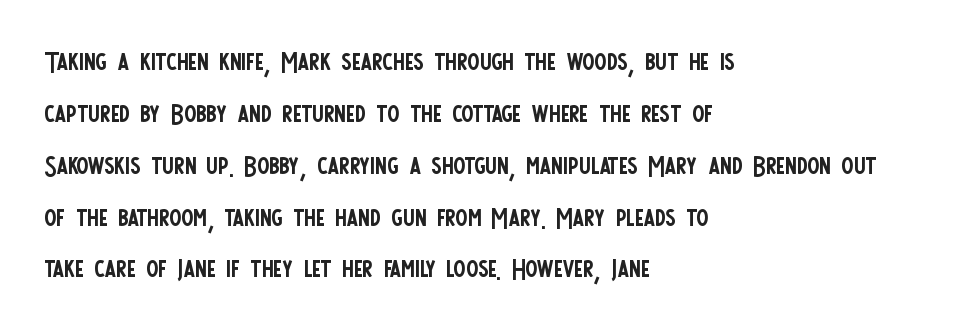
The image shows 36 px regular-weight, condensed sans-serif type, upright; set left-aligned, normal line spacing (1.44x), normal letter spacing, not underlined; low stroke contrast and a large x-height.
